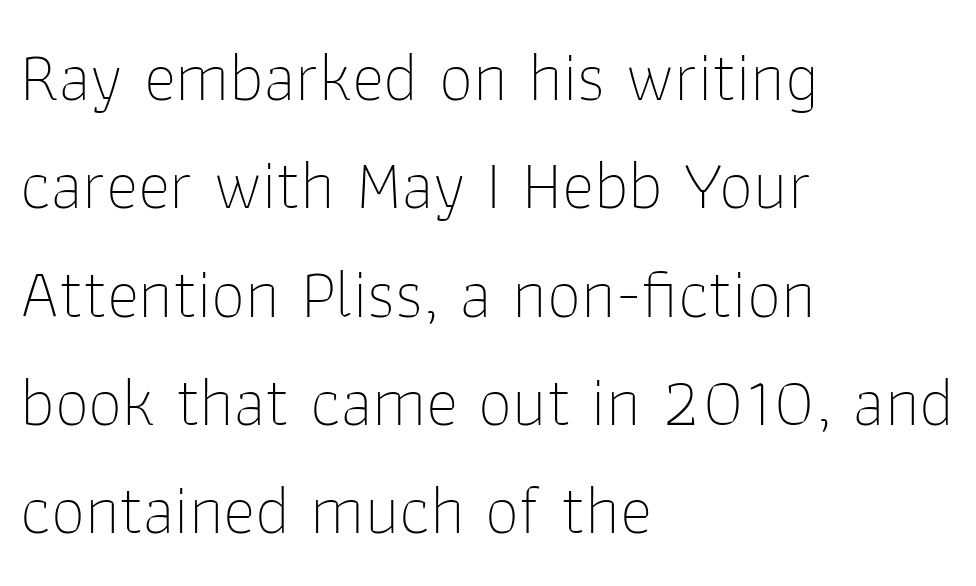
The passage shown is not bold in any degree. How are the letters spaced? Ordinarily, with no added tracking. Proportional: the letters do not fall into vertical columns. Regular leading. Only glyphs here, with clear space below each row. This rendering uses left alignment, leaving the right contour irregular.
